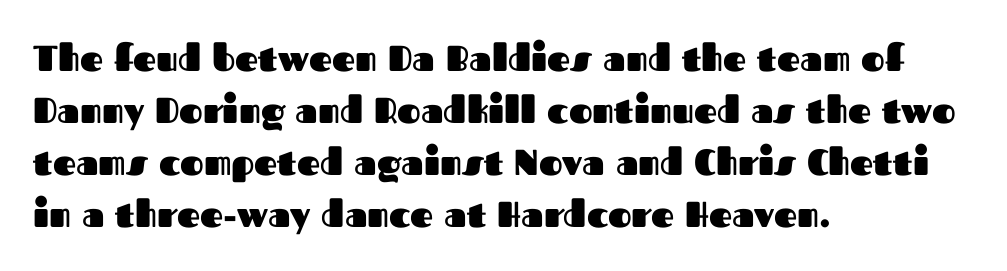
{"serif": "no", "italic": "no", "bold": "yes", "weight": "heavy", "width": "normal", "stroke_contrast": "medium", "x_height": "medium", "monospaced": "no", "underline": "no", "align": "left", "line_spacing": "normal", "line_spacing_ratio": 1.44, "letter_spacing": "normal", "letter_spacing_em": 0.0, "glyph_px": 36}
